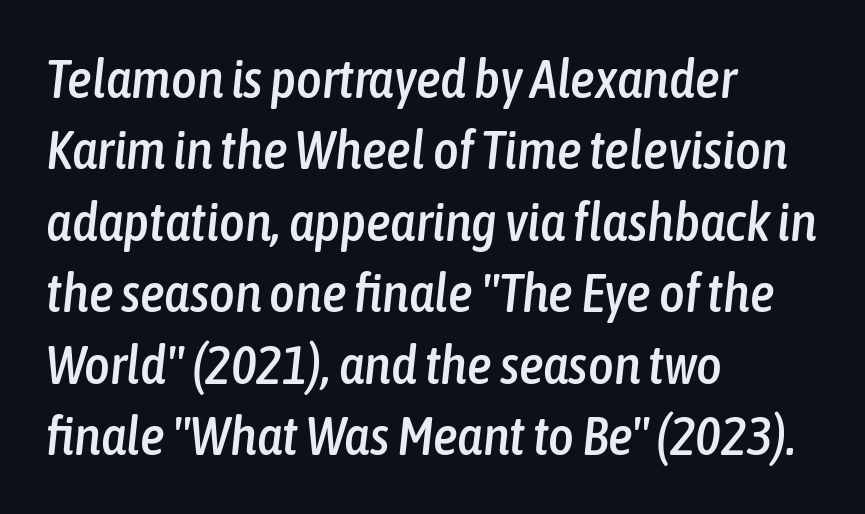
Q: Is the text italic (slanted)? A: Yes, it leans right by about 6 degrees.
Q: Is the text underlined? A: No.
Q: How is the paragraph aligned? A: Left-aligned.
Q: Is the spacing between letters normal or unusually wide? A: Normal.
Q: Is the spacing between lines tight, normal or loose? A: Normal.
Q: Width (condensed, normal, or wide)? A: Condensed.
Q: Stroke contrast? A: Low.
Q: x-height? A: Medium.
Q: Monospaced? A: No.
